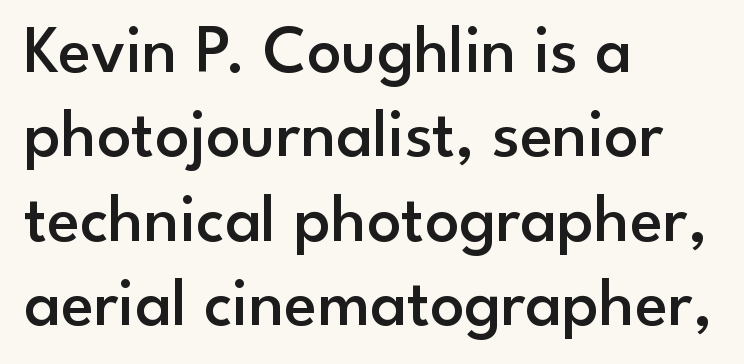
Q: Is the text bold? A: Semi-bold.
Q: Is the text italic (slanted)? A: No, it is upright.
Q: Is the typeface a serif or a sans-serif typeface? A: Sans-serif.
Q: Is the text underlined? A: No.
Q: How is the paragraph aligned? A: Left-aligned.
Q: Is the spacing between letters normal or unusually wide? A: Normal.
Q: Width (condensed, normal, or wide)? A: Normal.
Q: Stroke contrast? A: Low.
Q: x-height? A: Small.
Q: Monospaced? A: No.
